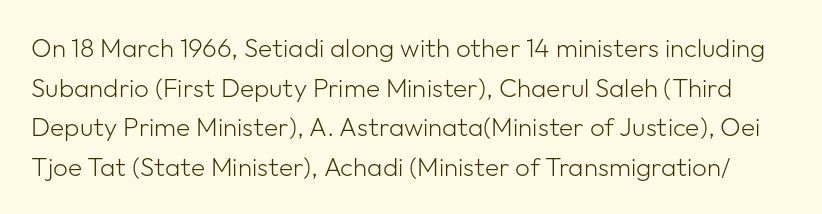
This rendering features lettering with no underline. Every stem runs plumb, perpendicular to the baseline. The vertical gap from one line to the next is medium. The typeface has the unassuming heft of standard copy or less.
